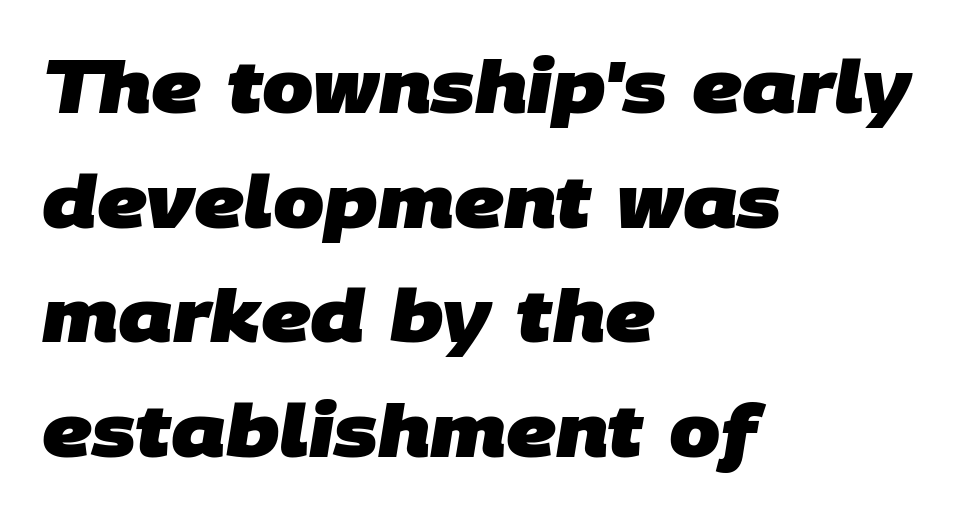
{"serif": "no", "bold": "yes", "weight": "heavy", "width": "normal", "stroke_contrast": "low", "x_height": "large", "monospaced": "no", "underline": "no", "align": "left", "line_spacing": "normal", "line_spacing_ratio": 1.57, "letter_spacing": "normal", "letter_spacing_em": 0.0, "glyph_px": 73}
